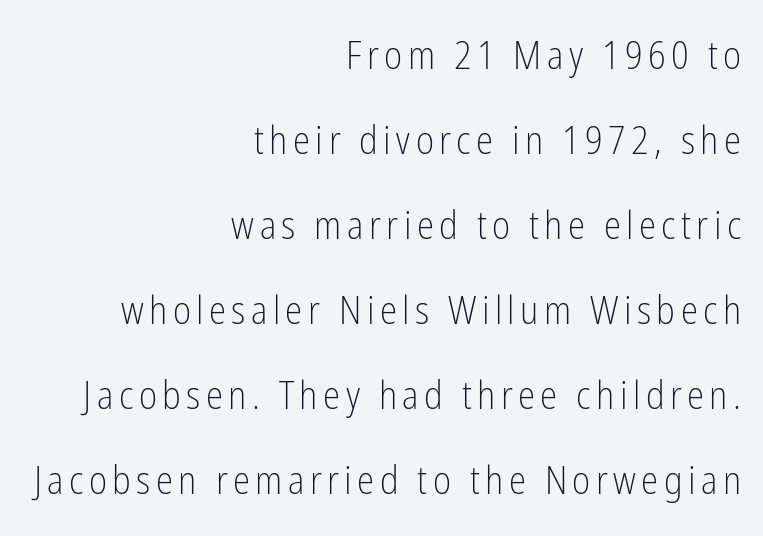
The image shows 39 px light, condensed sans-serif type, upright; set right-aligned, loose line spacing (2.18x), not underlined; low stroke contrast and a medium x-height.
